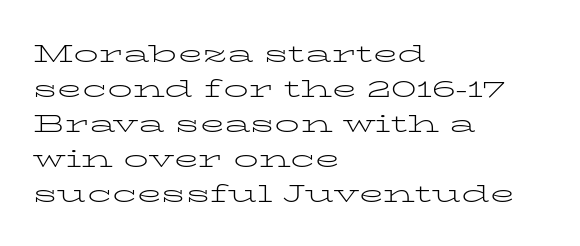
Nobody drew a line under any word here. The passage is arranged the way most books set body copy — flush left. Is the stroke heavy? The answer is a plain regular-or-lighter. Nobody touched the tracking dial on this one. A roman cut, with each character standing at attention. The space between consecutive lines is moderate.
